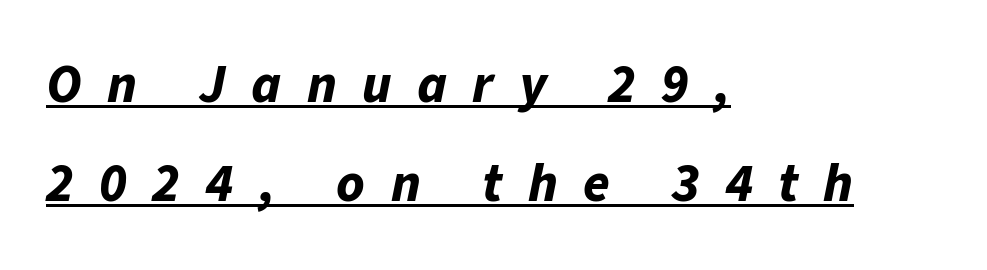
Q: Is the text bold? A: Yes.
Q: Is the text italic (slanted)? A: Yes, it leans right by about 11 degrees.
Q: Is the text underlined? A: Yes.
Q: How is the paragraph aligned? A: Left-aligned.
Q: Is the spacing between letters normal or unusually wide? A: Unusually wide.
Q: Width (condensed, normal, or wide)? A: Normal.
Q: Stroke contrast? A: Low.
Q: x-height? A: Medium.
Q: Monospaced? A: No.
